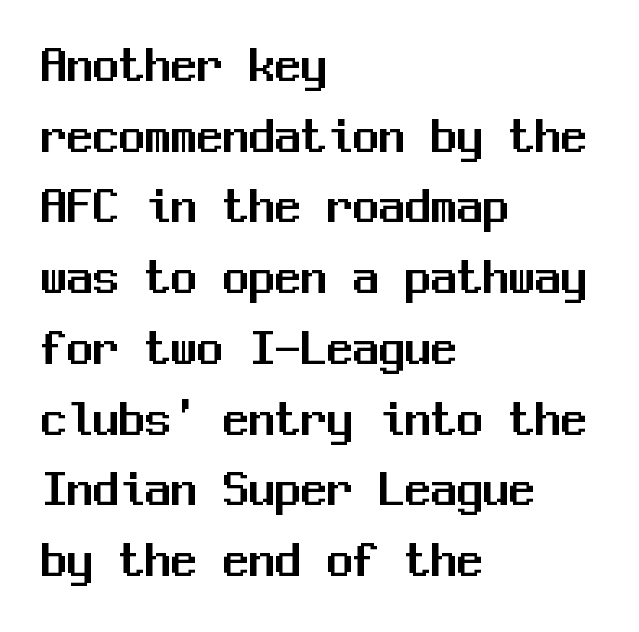
The image shows 52 px sans-serif type, upright, monospaced; set left-aligned, normal line spacing (1.36x), normal letter spacing, not underlined; medium stroke contrast and a medium x-height.
